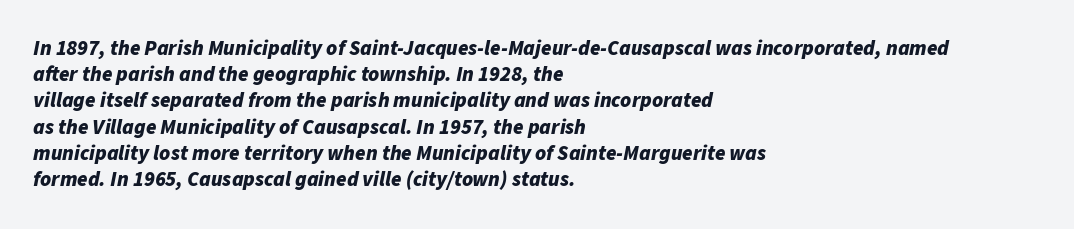
Q: Is the text bold? A: Yes.
Q: Is the text italic (slanted)? A: Yes, it leans right by about 11 degrees.
Q: Is the text underlined? A: No.
Q: How is the paragraph aligned? A: Left-aligned.
Q: Is the spacing between letters normal or unusually wide? A: Normal.
Q: Is the spacing between lines tight, normal or loose? A: Normal.
